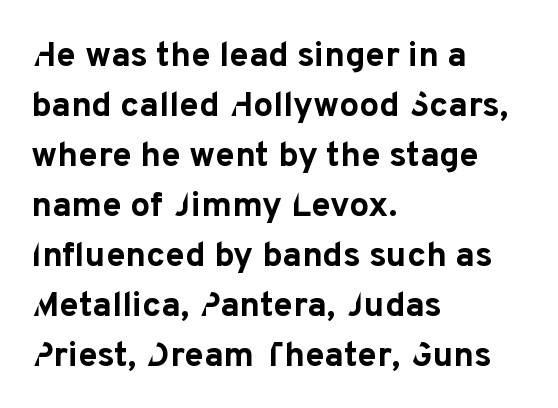
Q: Is the text bold? A: Yes.
Q: Is the text italic (slanted)? A: No, it is upright.
Q: Is the typeface a serif or a sans-serif typeface? A: Sans-serif.
Q: Is the text underlined? A: No.
Q: How is the paragraph aligned? A: Left-aligned.
Q: Is the spacing between letters normal or unusually wide? A: Normal.
Q: Is the spacing between lines tight, normal or loose? A: Normal.
Q: Width (condensed, normal, or wide)? A: Normal.
Q: Stroke contrast? A: Low.
Q: x-height? A: Medium.
Q: Monospaced? A: No.
